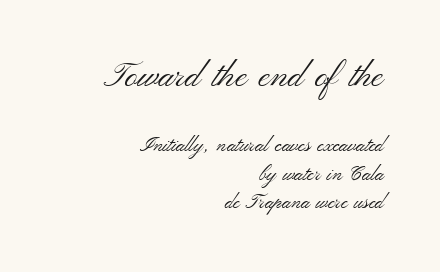
The image shows 35 px light, wide sans-serif type; set right-aligned, normal line spacing (1.43x), normal letter spacing, not underlined; the first (top) block is 1.75x larger; medium stroke contrast and a small x-height.
